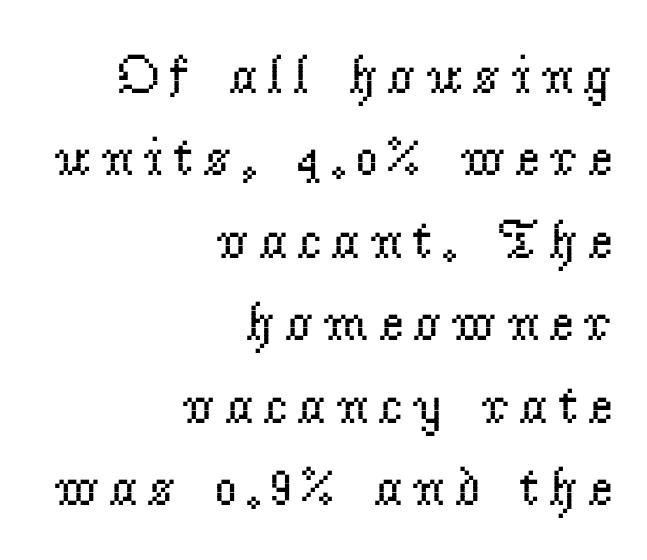
The image shows 55 px regular-weight serif type, upright; set right-aligned, normal line spacing (1.5x), not underlined; low stroke contrast and a small x-height.
